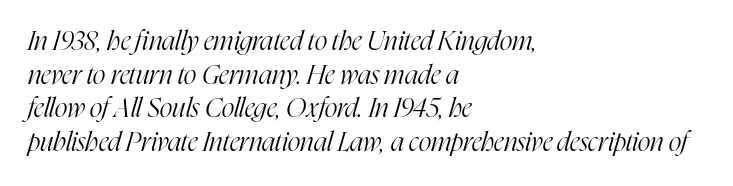
{"italic": "yes", "lean": "right", "slant_degrees": 16, "bold": "no", "underline": "no", "align": "left", "line_spacing": "normal", "line_spacing_ratio": 1.25, "letter_spacing": "normal", "letter_spacing_em": 0.0, "glyph_px": 27}
